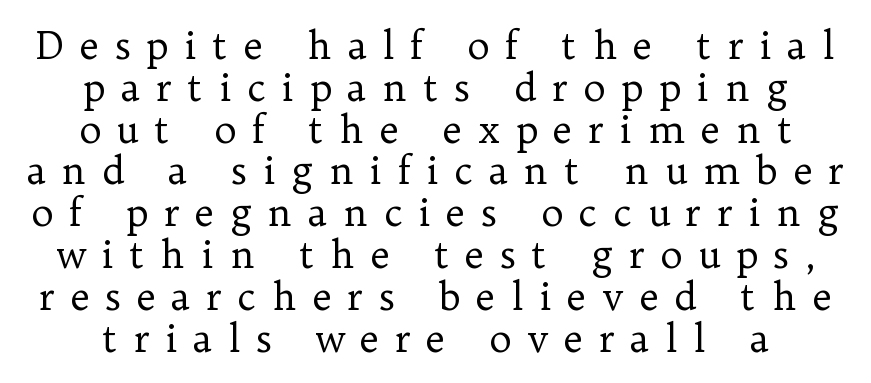
The image shows 38 px regular-weight serif type, upright; set centered, tight line spacing (1.1x), unusually wide letter spacing (+0.41 em), not underlined; low stroke contrast and a medium x-height.
